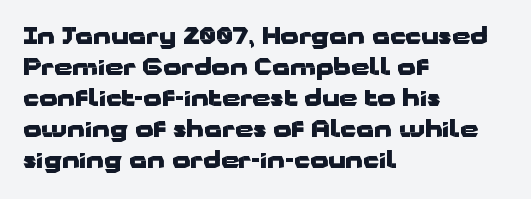
The image shows 23 px bold type, upright; set left-aligned, normal line spacing (1.35x), normal letter spacing, not underlined.
